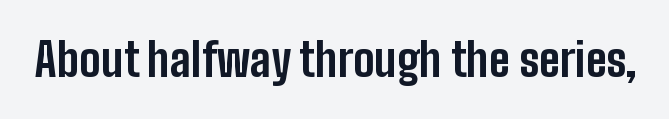
{"serif": "no", "italic": "no", "bold": "yes", "weight": "bold", "width": "condensed", "stroke_contrast": "low", "x_height": "medium", "monospaced": "no", "underline": "no", "letter_spacing": "normal", "letter_spacing_em": 0.0, "glyph_px": 45}
